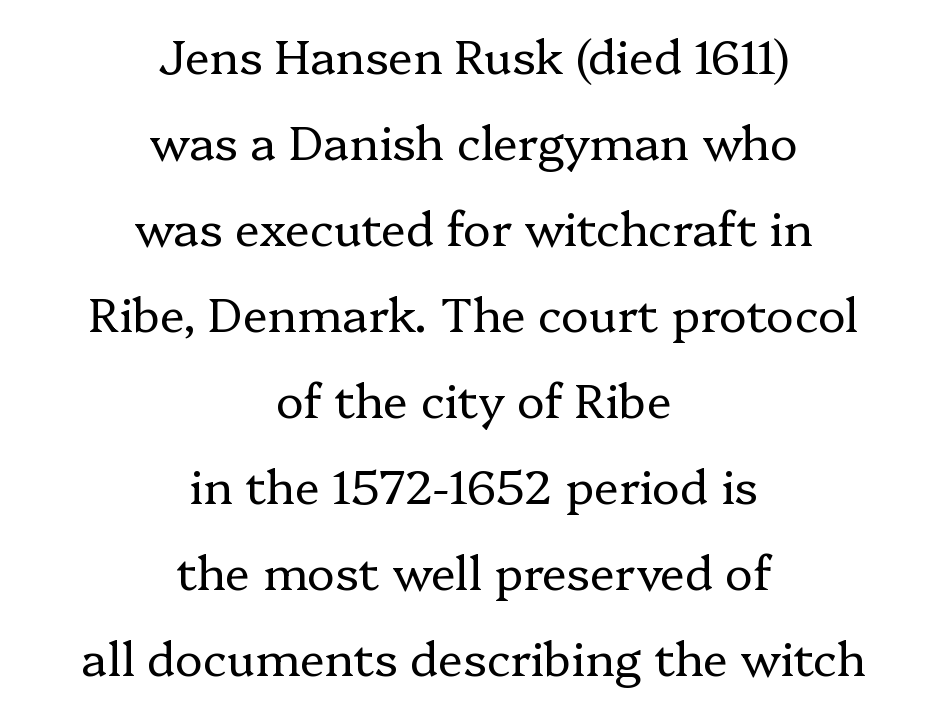
Underline: absent. Alignment: centered. Bold? No — there's no thickening of the strokes. Letterform terminals end in serifs throughout the passage.
